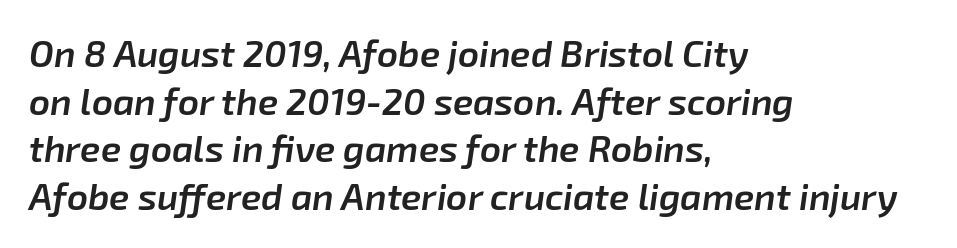
{"italic": "yes", "lean": "right", "slant_degrees": 8, "bold": "semi", "weight": "semibold", "width": "normal", "stroke_contrast": "low", "x_height": "medium", "monospaced": "no", "underline": "no", "align": "left", "line_spacing": "normal", "line_spacing_ratio": 1.29, "letter_spacing": "normal", "letter_spacing_em": 0.0, "glyph_px": 37}
